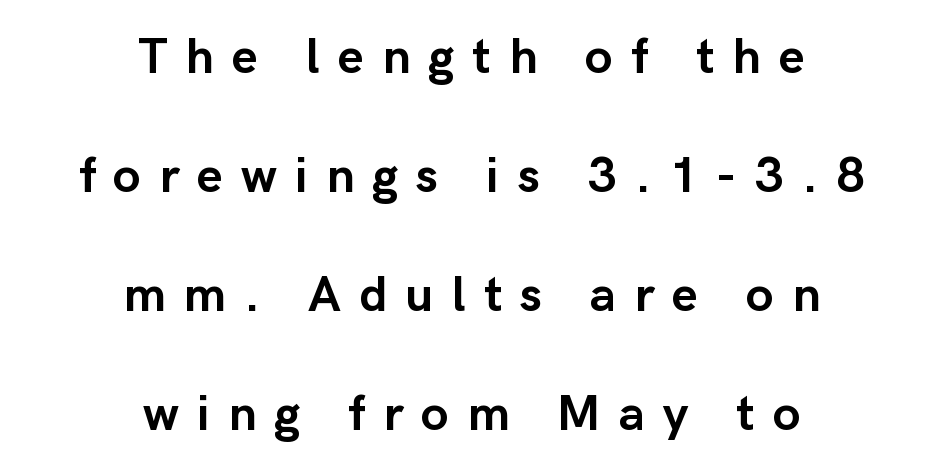
Q: Is the text bold? A: Yes.
Q: Is the text italic (slanted)? A: No, it is upright.
Q: Is the typeface a serif or a sans-serif typeface? A: Sans-serif.
Q: Is the text underlined? A: No.
Q: How is the paragraph aligned? A: Centered.
Q: Is the spacing between letters normal or unusually wide? A: Unusually wide.
Q: Is the spacing between lines tight, normal or loose? A: Loose.
Q: Width (condensed, normal, or wide)? A: Normal.
Q: Stroke contrast? A: Low.
Q: x-height? A: Medium.
Q: Monospaced? A: No.
